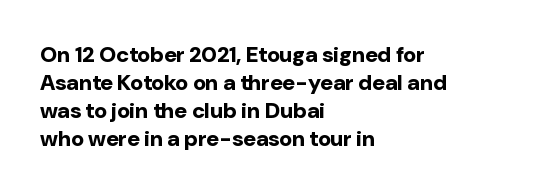
The image shows 22 px bold type, upright; set left-aligned, normal line spacing (1.27x), normal letter spacing, not underlined.
